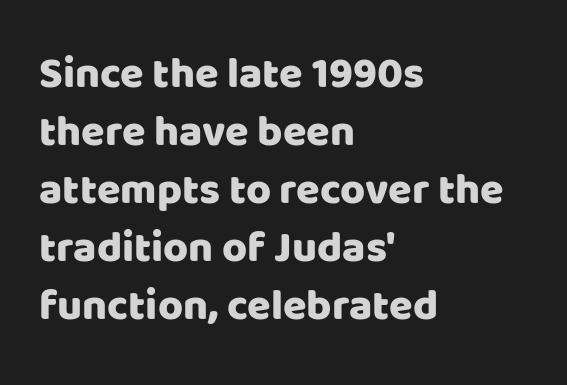
Italic? Not at all — the glyphs are vertical. The passage shown is typed in a proportional face where columns would drift. Visually the block forms a straight wall on the left and a jagged coastline on the right. Each letter's strokes conclude bluntly, with no projecting serifs.
